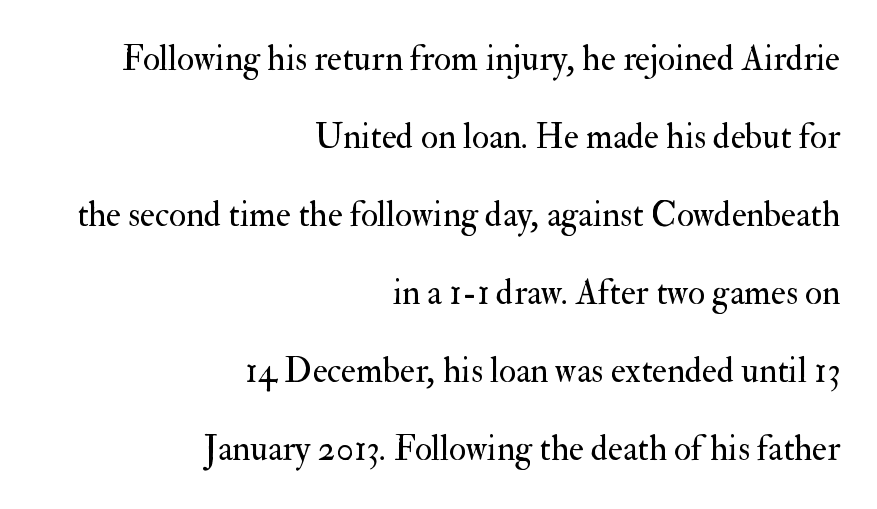
{"serif": "yes", "italic": "no", "bold": "no", "weight": "regular", "width": "normal", "stroke_contrast": "medium", "x_height": "small", "monospaced": "no", "underline": "no", "align": "right", "line_spacing": "loose", "line_spacing_ratio": 2.23, "letter_spacing": "normal", "letter_spacing_em": 0.0, "glyph_px": 35}
